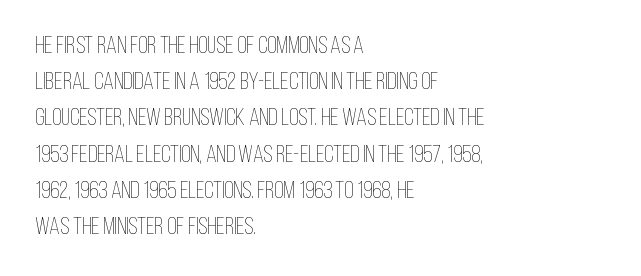
Q: Is the text bold? A: No.
Q: Is the text italic (slanted)? A: No, it is upright.
Q: Is the text underlined? A: No.
Q: How is the paragraph aligned? A: Left-aligned.
Q: Is the spacing between letters normal or unusually wide? A: Normal.
Q: Is the spacing between lines tight, normal or loose? A: Normal.
